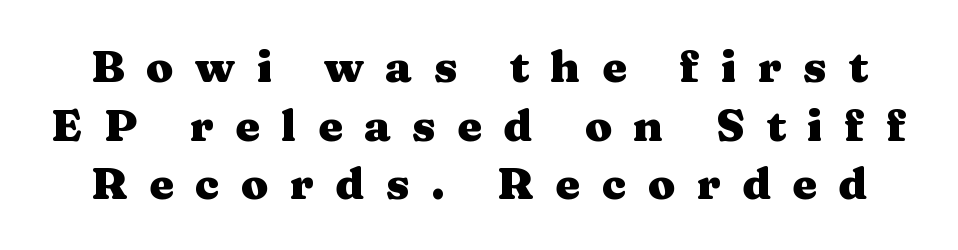
Between one letter and the next there's a generous, obvious gap. This rendering employs a face with finishing strokes, i.e., a serif. These lines are rendered in a variable-pitch font. The letters stand straight up with perfectly vertical stems. Bold? Absolutely — the strokes are thick and heavy. This sample keeps an unexceptional amount of space between lines.
